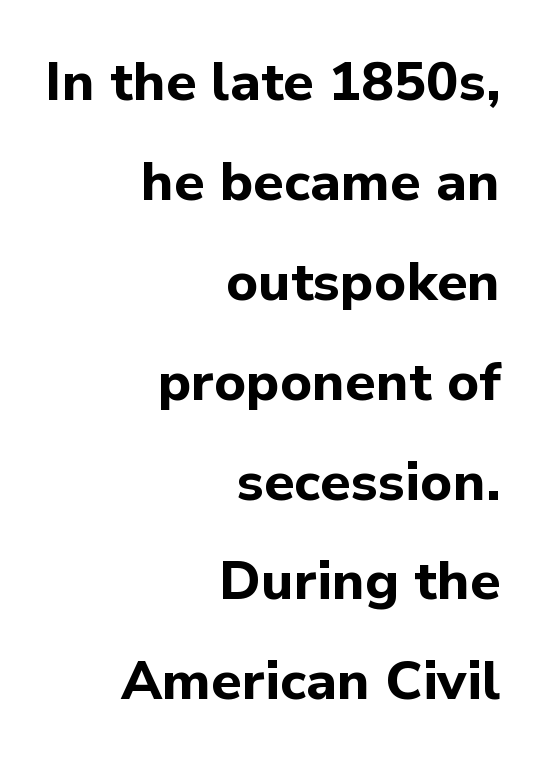
Heavy-handed strokes throughout: this text is bold. Leftover space on each line is placed entirely before the opening word. The specimen reads as upright at a glance. Short note: letters normally spaced. The specimen omits any rule beneath the text block's lines.
